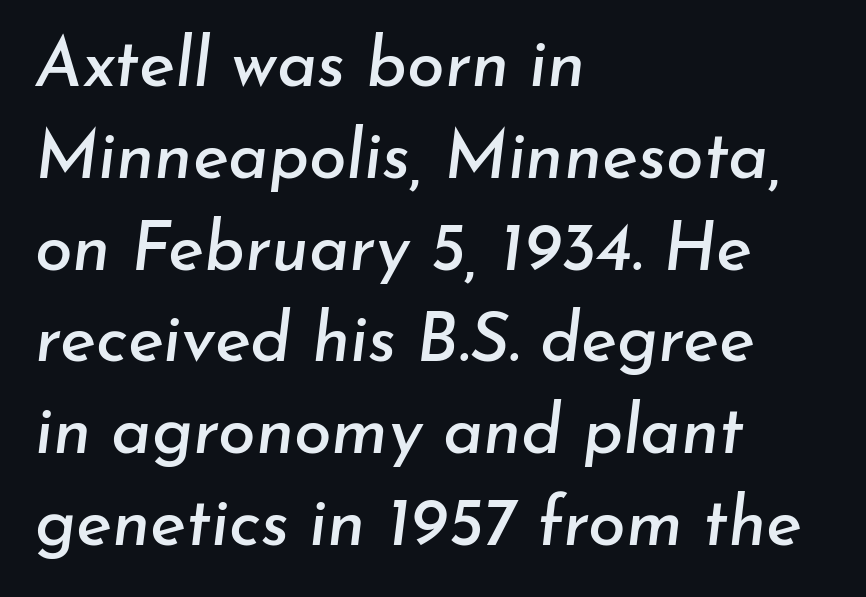
{"italic": "yes", "lean": "right", "slant_degrees": 7, "width": "normal", "stroke_contrast": "low", "x_height": "small", "monospaced": "no", "underline": "no", "align": "left", "line_spacing": "normal", "line_spacing_ratio": 1.35, "letter_spacing": "normal", "letter_spacing_em": 0.0, "glyph_px": 68}
